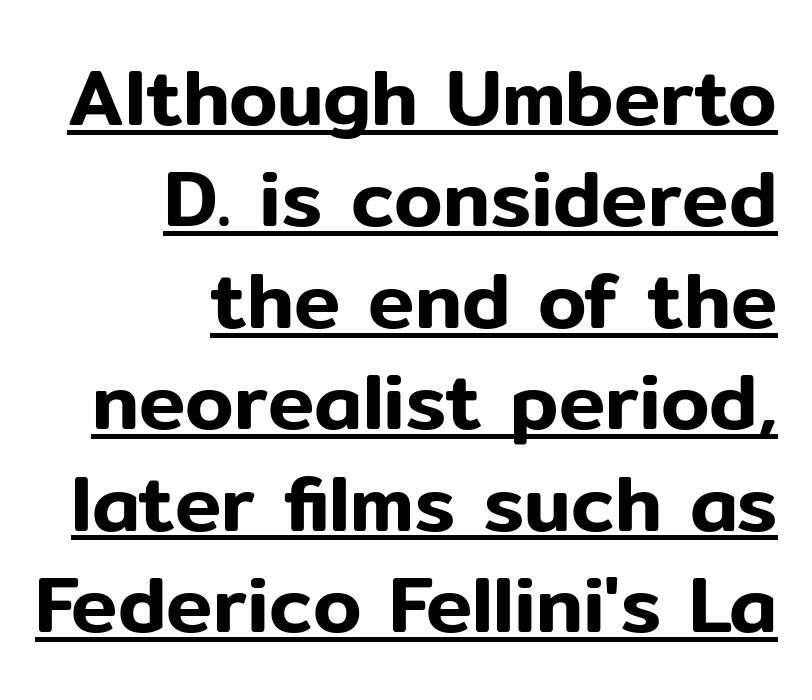
Does the lettering tilt? It doesn't — this is upright. What kind of face is this? One without serifs — a sans. Compared with a flush-left layout, this one pins lines to the opposite, right side. Short note: letters normally spaced. Proportional: the letters do not fall into vertical columns.
